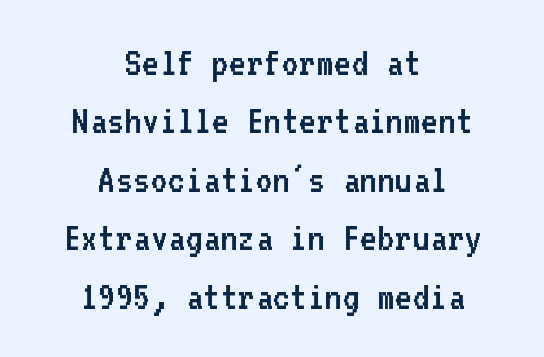
The string is rendered with underlining switched off. Note the uniform advance width — an 'i' takes as much space as an 'm'. The rows are spaced the way most documents space them. Nothing unusual about the tracking: characters are spaced as the font intends. You can tell from the bare stems that sans-serif type was used. This sample uses an upright cut, with every glyph sitting square on the baseline.
